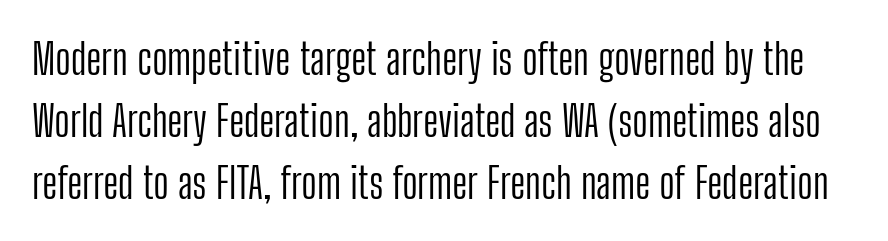
The image shows 43 px light, condensed sans-serif type, upright; set normal line spacing (1.44x), normal letter spacing, not underlined; low stroke contrast and a medium x-height.
